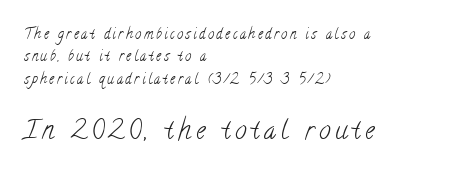
Q: Is the text bold? A: No.
Q: Is the text underlined? A: No.
Q: How is the paragraph aligned? A: Left-aligned.
Q: Is the spacing between lines tight, normal or loose? A: Normal.
Q: Which block of text is set in a larger size, the first (top) or the second (bottom)? A: The second (bottom) one.
